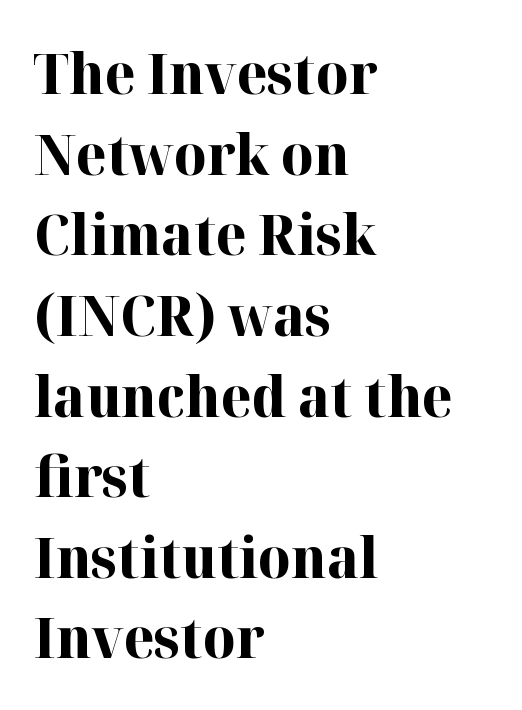
Glance below the letters and you will spot only blank space. The type sits square on the baseline with zero lean. Is the type bold? Yes — the strokes are clearly thick and heavy. Typeset ragged right — the left edge is the straight one. Compared with typical paragraphs, the rows here are spaced about the same.
